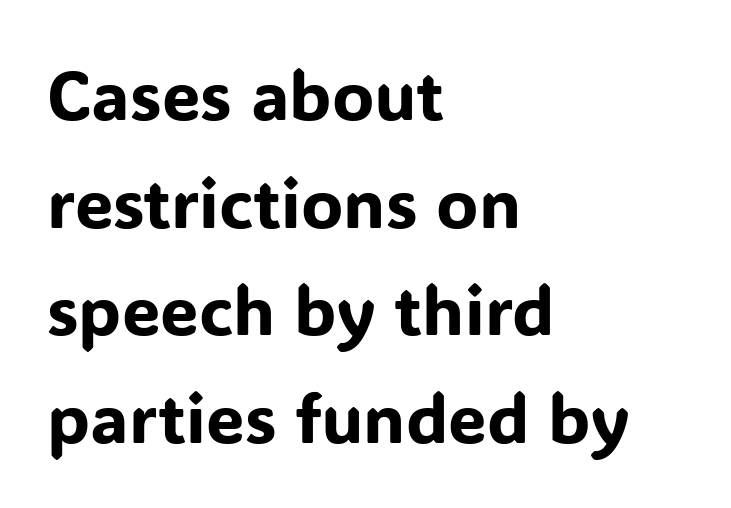
The axis of the letterforms is exactly vertical. Nobody drew a line under any word here. The designer went with a sans here, leaving each stem footless. Honestly, the letter spacing is just normal — you wouldn't notice it. Line starts are locked; line ends wander. The face used here is proportionally spaced, like ordinary book or web type.
